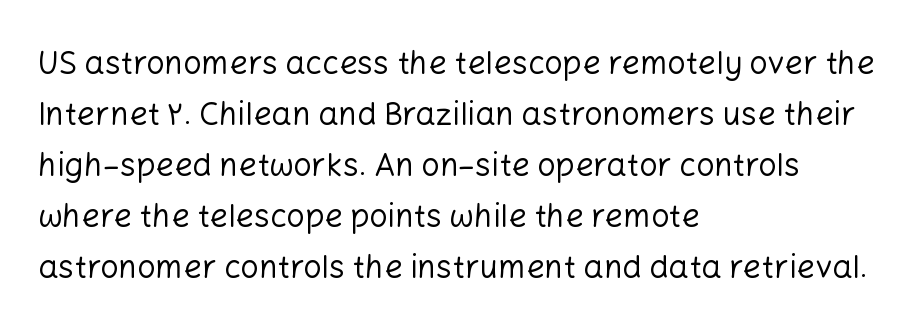
{"serif": "no", "italic": "no", "bold": "no", "weight": "regular", "width": "normal", "stroke_contrast": "low", "x_height": "medium", "monospaced": "no", "underline": "no", "align": "left", "line_spacing": "normal", "line_spacing_ratio": 1.59, "letter_spacing": "normal", "letter_spacing_em": 0.0, "glyph_px": 32}
